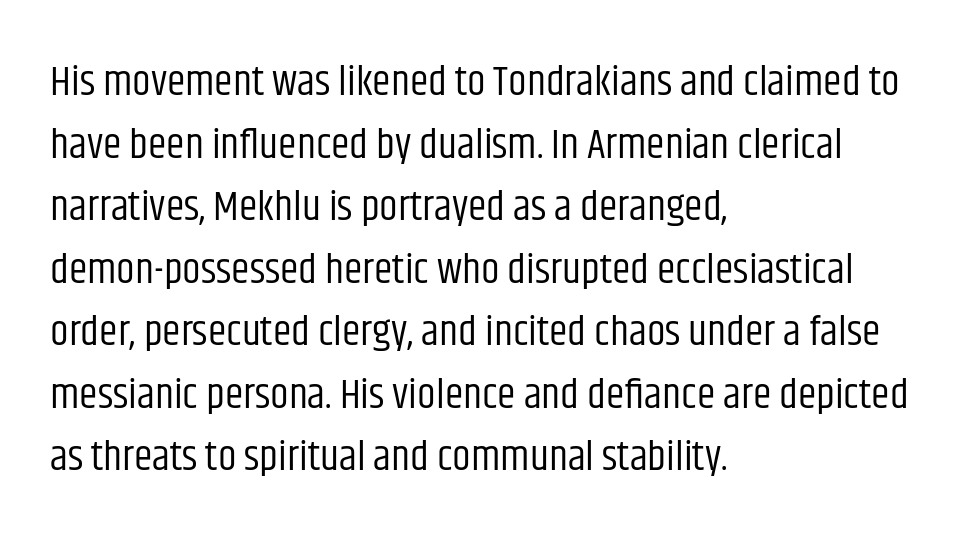
{"serif": "no", "italic": "no", "bold": "no", "weight": "regular", "width": "condensed", "stroke_contrast": "low", "x_height": "large", "monospaced": "no", "underline": "no", "align": "left", "line_spacing": "normal", "line_spacing_ratio": 1.49, "letter_spacing": "normal", "letter_spacing_em": 0.0, "glyph_px": 42}
